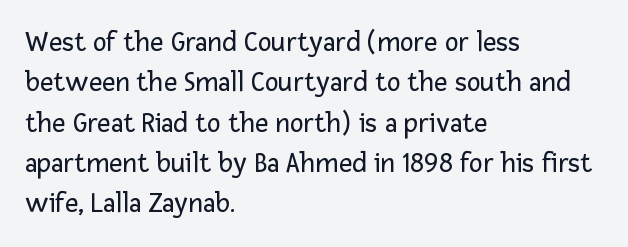
{"serif": "no", "italic": "no", "bold": "no", "weight": "regular", "width": "normal", "stroke_contrast": "low", "x_height": "medium", "monospaced": "no", "underline": "no", "align": "left", "line_spacing": "normal", "line_spacing_ratio": 1.39, "letter_spacing": "normal", "letter_spacing_em": 0.0, "glyph_px": 29}
